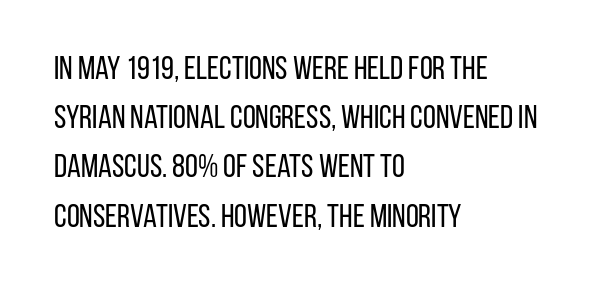
The image shows 33 px regular-weight, condensed sans-serif type, upright; set left-aligned, normal line spacing (1.49x), normal letter spacing, not underlined; low stroke contrast and a large x-height.
